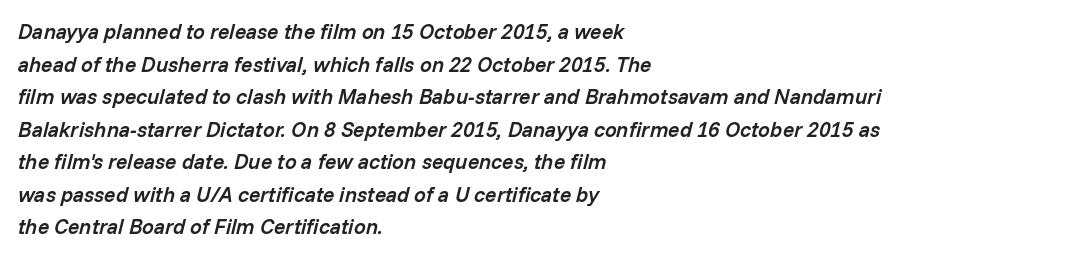
{"italic": "yes", "lean": "right", "slant_degrees": 14, "bold": "semi", "underline": "no", "align": "left", "line_spacing": "normal", "line_spacing_ratio": 1.55, "letter_spacing": "normal", "letter_spacing_em": 0.0, "glyph_px": 21}
